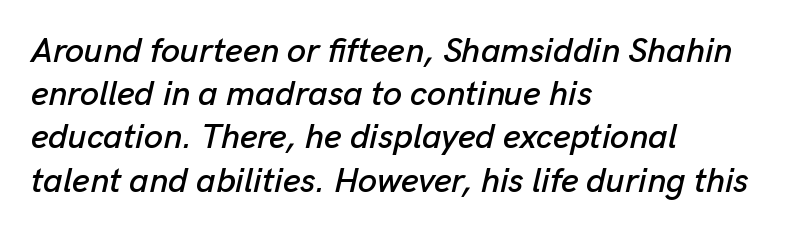
The rendering uses a moderate line-height, typical for paragraphs. Observe the ordinary spacing: letters are neighbours, not strangers. The ragged edge is on the right, which tells us the setting is flush left. The glyphs look as if they've been sheared to an angle. Here the designer chose a conventional face with non-uniform glyph widths. Rule under the text: the space is simply empty.
